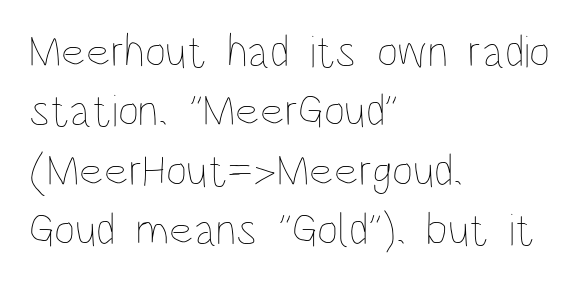
The image shows 46 px thin, condensed type, upright; set left-aligned, normal line spacing (1.29x), normal letter spacing, not underlined; low stroke contrast and a large x-height.
